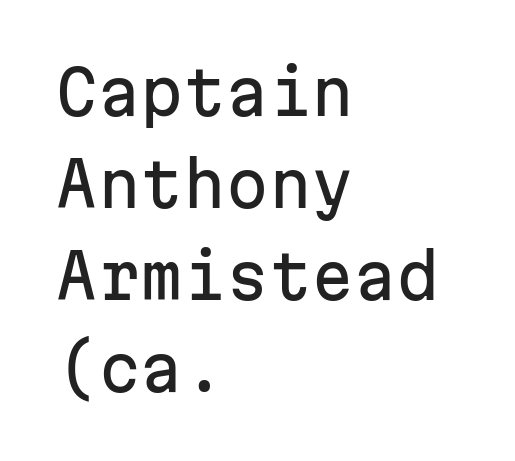
{"serif": "no", "italic": "no", "width": "normal", "stroke_contrast": "low", "x_height": "medium", "monospaced": "yes", "underline": "no", "align": "left", "line_spacing": "normal", "line_spacing_ratio": 1.51, "letter_spacing": "normal", "letter_spacing_em": 0.0, "glyph_px": 61}
